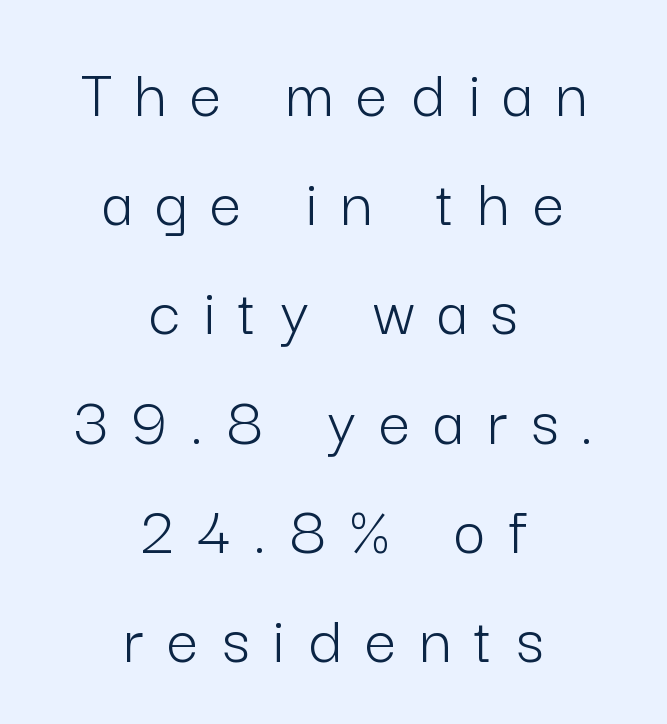
{"serif": "no", "italic": "no", "bold": "no", "weight": "light", "width": "normal", "stroke_contrast": "low", "x_height": "medium", "monospaced": "no", "underline": "no", "align": "center", "line_spacing": "normal", "line_spacing_ratio": 1.56, "letter_spacing": "wide", "letter_spacing_em": 0.34, "glyph_px": 70}
